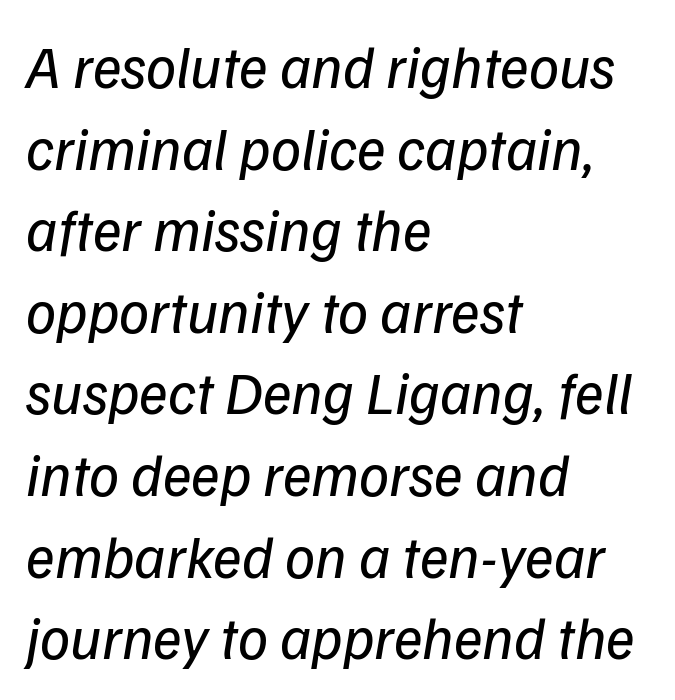
{"serif": "no", "bold": "no", "weight": "regular", "width": "normal", "stroke_contrast": "low", "x_height": "medium", "monospaced": "no", "underline": "no", "align": "left", "line_spacing": "normal", "line_spacing_ratio": 1.36, "letter_spacing": "normal", "letter_spacing_em": 0.0, "glyph_px": 60}
